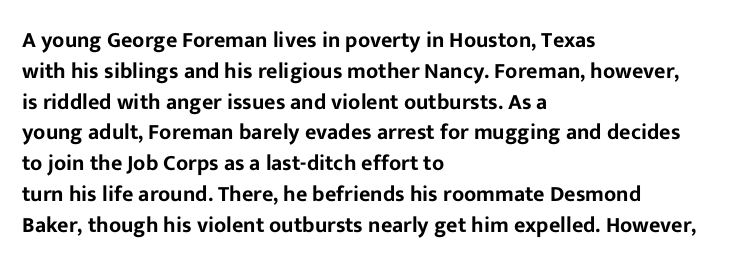
A classic flush-left, rag-right setting is used for this passage. Rendered with straight, roman letterforms. The rendering uses a moderate line-height, typical for paragraphs. In terms of letterspacing, this is plain default setting.
